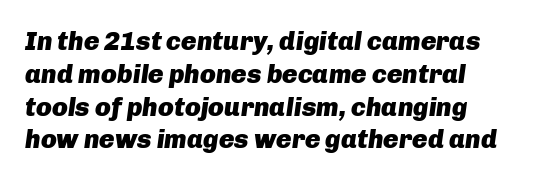
Q: Is the text bold? A: Yes.
Q: Is the text italic (slanted)? A: Yes, it leans right by about 8 degrees.
Q: Is the text underlined? A: No.
Q: Is the spacing between letters normal or unusually wide? A: Normal.
Q: Is the spacing between lines tight, normal or loose? A: Normal.
